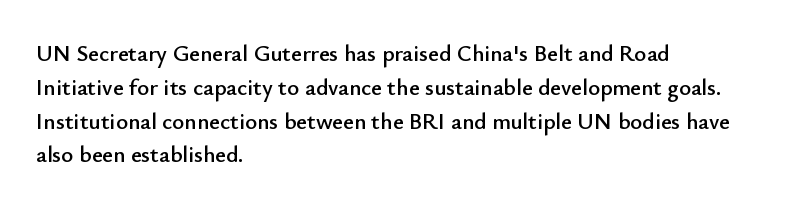
Left-aligned paragraph, ragged on the right. Compared with typical body copy, the letter spacing here is the same. A roman cut, with each character standing at attention. Baseline-to-baseline distance is the conventional proportion of letter height. The string is rendered with underlining switched off.
